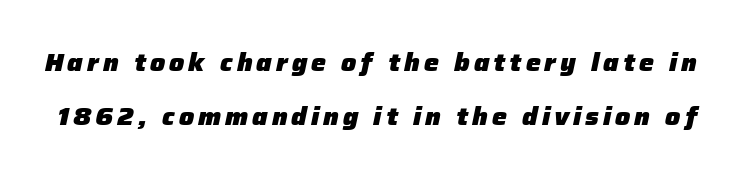
{"italic": "yes", "lean": "right", "slant_degrees": 12, "bold": "yes", "underline": "no", "line_spacing": "loose", "line_spacing_ratio": 2.15, "glyph_px": 25}
